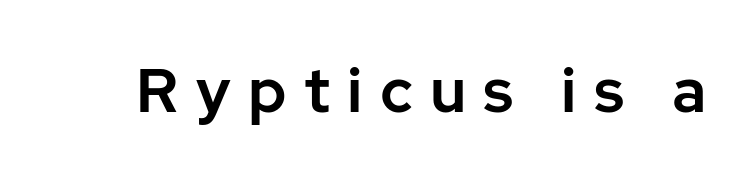
Style check: upright. You could not count columns in this text — the font is proportionally spaced. Serifs: no, the terminals of the letterforms are clean. The foot of each line stays bare and open.
